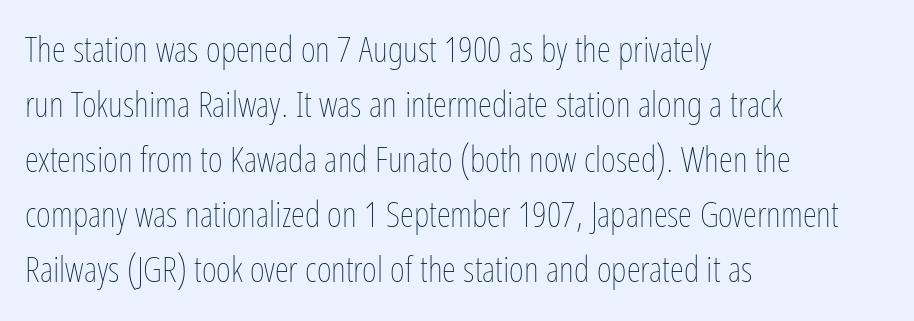
{"italic": "no", "bold": "no", "weight": "thin", "width": "condensed", "stroke_contrast": "low", "x_height": "medium", "monospaced": "no", "underline": "no", "align": "left", "line_spacing": "normal", "line_spacing_ratio": 1.53, "letter_spacing": "normal", "letter_spacing_em": 0.0, "glyph_px": 36}
